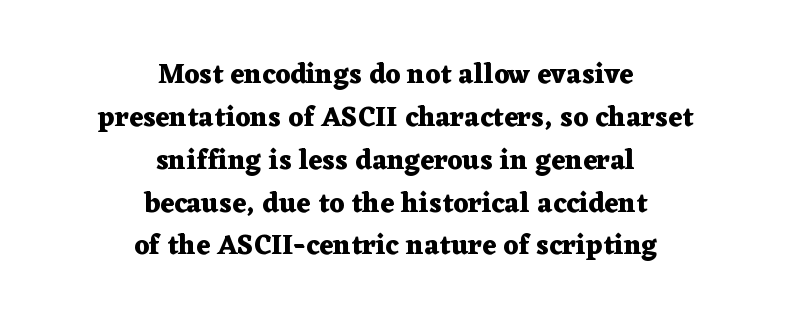
Line starts and ends both wander, symmetrically. The glyphs are unaccompanied by any horizontal stroke below them. The letters stand straight up with perfectly vertical stems. The rendering uses a moderate line-height, typical for paragraphs. I'd call this a serif setting — the letters wear small feet.
